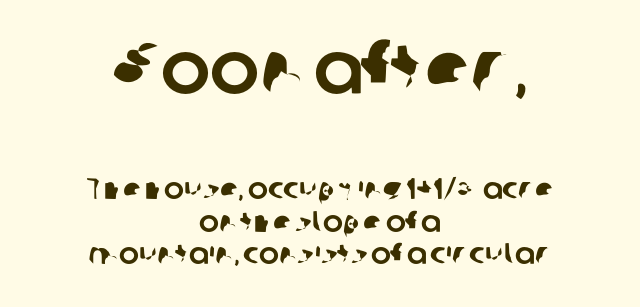
The image shows 74 px sans-serif type; set centered, tight line spacing (1.09x), normal letter spacing, not underlined; the first (top) block is 2.47x larger; low stroke contrast and a medium x-height.
